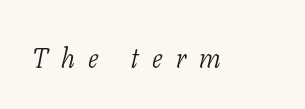
Q: Is the text bold? A: No.
Q: Is the text italic (slanted)? A: Yes, it leans right by about 11 degrees.
Q: Is the typeface a serif or a sans-serif typeface? A: Serif.
Q: Is the text underlined? A: No.
Q: Is the spacing between letters normal or unusually wide? A: Unusually wide.
Q: Width (condensed, normal, or wide)? A: Condensed.
Q: Stroke contrast? A: Low.
Q: x-height? A: Medium.
Q: Monospaced? A: No.
